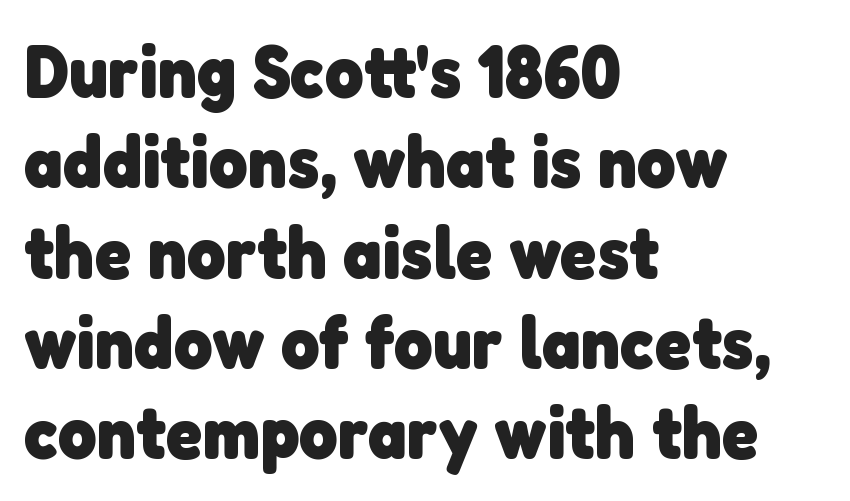
The image shows 74 px heavy sans-serif type; set left-aligned, line spacing 1.22x, normal letter spacing, not underlined; low stroke contrast and a medium x-height.
